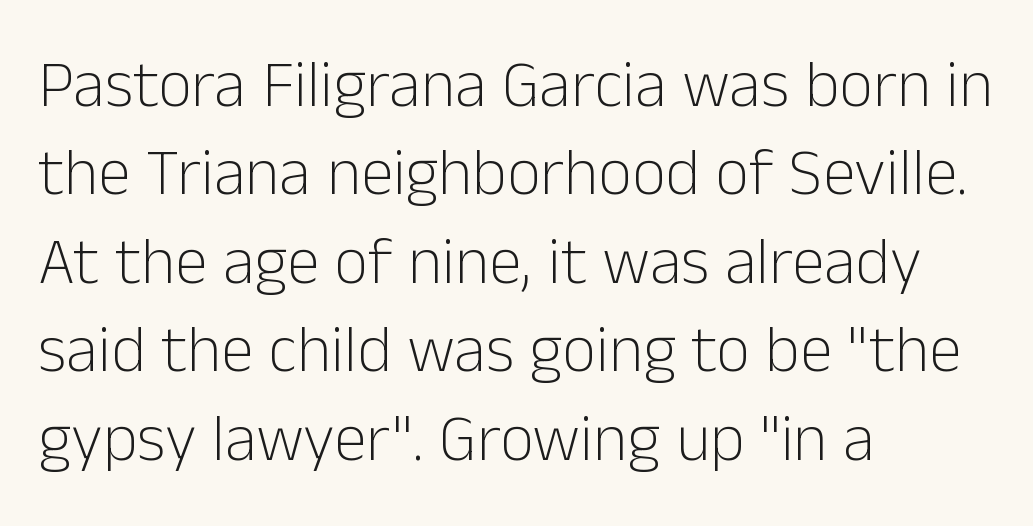
{"serif": "no", "italic": "no", "bold": "no", "weight": "light", "width": "normal", "stroke_contrast": "low", "x_height": "medium", "monospaced": "no", "underline": "no", "align": "left", "line_spacing": "normal", "line_spacing_ratio": 1.34, "letter_spacing": "normal", "letter_spacing_em": 0.0, "glyph_px": 66}
